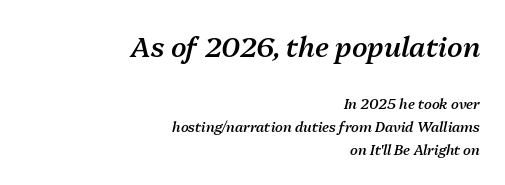
This sample uses an oblique cut, with every glyph tilted off the vertical. Line ends are locked; line starts wander. The face used here is a semibold: visibly heavier than regular, lighter than bold. This layout puts the oversized block above and the modest block below.
